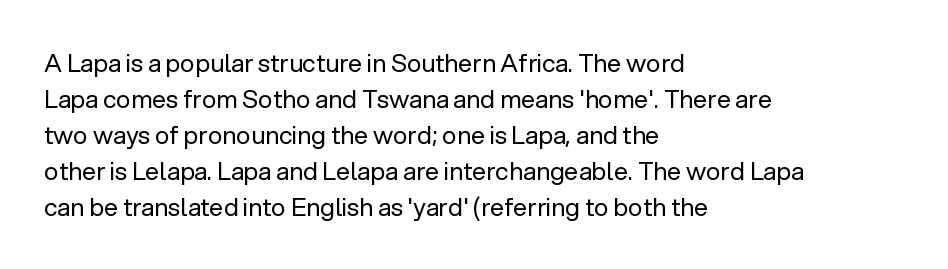
{"italic": "no", "bold": "no", "underline": "no", "align": "left", "line_spacing": "normal", "line_spacing_ratio": 1.44, "letter_spacing": "normal", "letter_spacing_em": 0.0, "glyph_px": 25}
